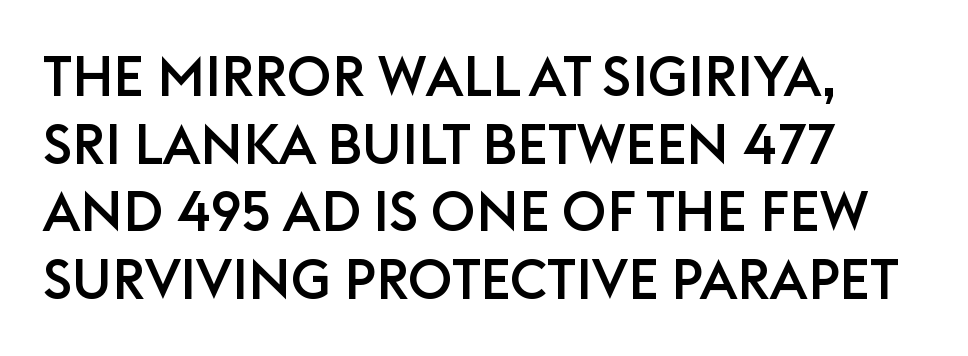
{"serif": "no", "italic": "no", "width": "normal", "stroke_contrast": "low", "x_height": "large", "monospaced": "no", "underline": "no", "align": "left", "line_spacing_ratio": 1.23, "letter_spacing": "normal", "letter_spacing_em": 0.0, "glyph_px": 55}
